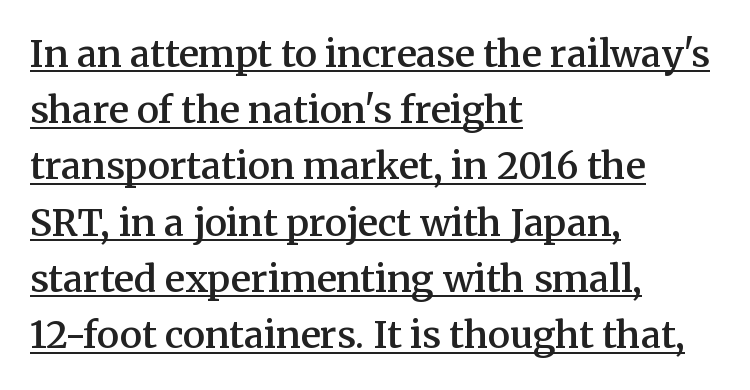
{"serif": "yes", "italic": "no", "bold": "semi", "weight": "semibold", "width": "normal", "stroke_contrast": "medium", "x_height": "medium", "monospaced": "no", "underline": "yes", "align": "left", "line_spacing": "normal", "line_spacing_ratio": 1.52, "letter_spacing": "normal", "letter_spacing_em": 0.0, "glyph_px": 37}
